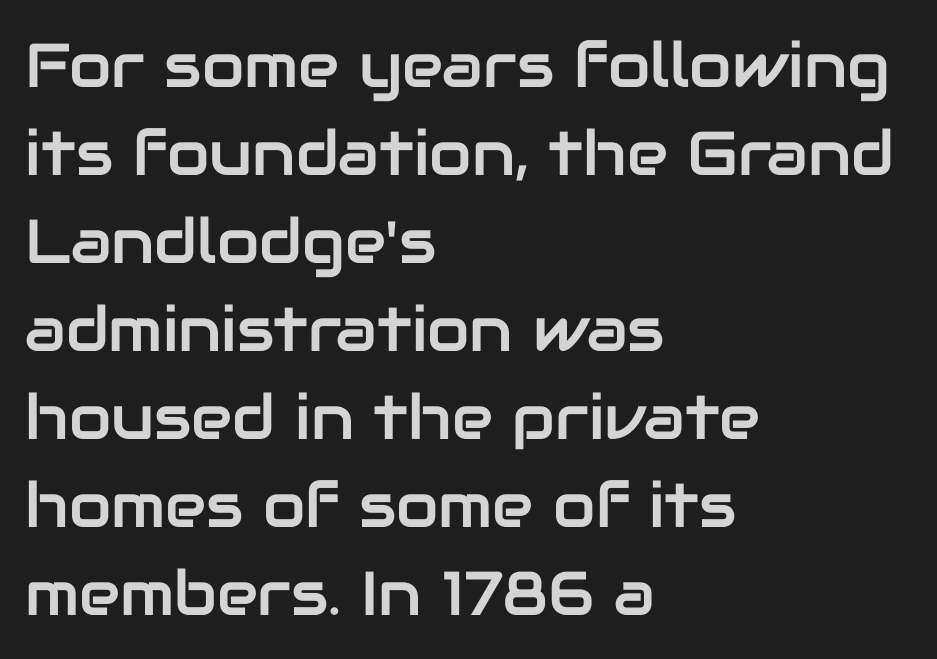
Q: Is the text italic (slanted)? A: No, it is upright.
Q: Is the typeface a serif or a sans-serif typeface? A: Sans-serif.
Q: Is the text underlined? A: No.
Q: How is the paragraph aligned? A: Left-aligned.
Q: Is the spacing between letters normal or unusually wide? A: Normal.
Q: Is the spacing between lines tight, normal or loose? A: Normal.
Q: Width (condensed, normal, or wide)? A: Normal.
Q: Stroke contrast? A: Low.
Q: x-height? A: Medium.
Q: Monospaced? A: No.
